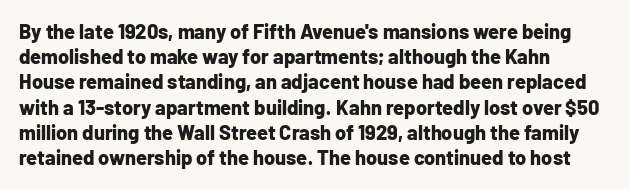
The space directly below the letters is spotless. This rendering uses left alignment, leaving the right contour irregular. The typography opts for an upright posture over an oblique one. Each word holds together tightly as a unit, with standard inter-letter gaps. Pretty heavy lettering here — definitely bold.
